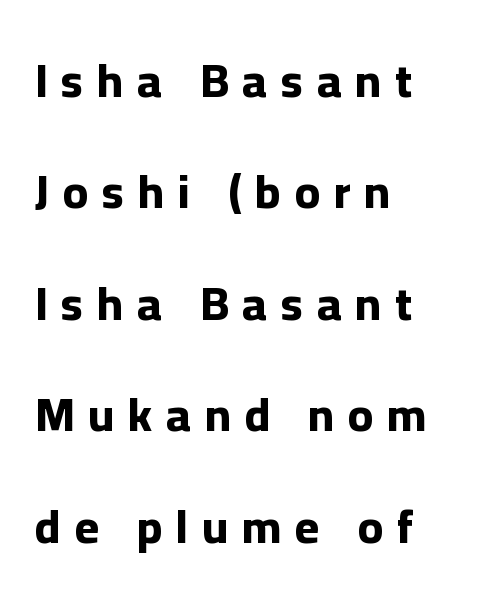
Q: Is the text bold? A: Yes.
Q: Is the text italic (slanted)? A: No, it is upright.
Q: Is the typeface a serif or a sans-serif typeface? A: Sans-serif.
Q: Is the text underlined? A: No.
Q: How is the paragraph aligned? A: Left-aligned.
Q: Is the spacing between letters normal or unusually wide? A: Unusually wide.
Q: Is the spacing between lines tight, normal or loose? A: Loose.
Q: Width (condensed, normal, or wide)? A: Normal.
Q: Stroke contrast? A: Low.
Q: x-height? A: Medium.
Q: Monospaced? A: No.
